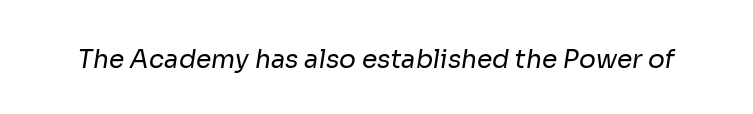
{"bold": "no", "underline": "no", "letter_spacing": "normal", "letter_spacing_em": 0.0, "glyph_px": 25}
